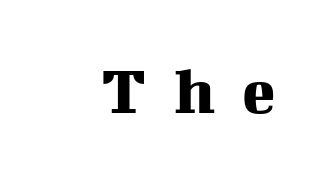
Q: Is the text italic (slanted)? A: No, it is upright.
Q: Is the typeface a serif or a sans-serif typeface? A: Serif.
Q: Is the text underlined? A: No.
Q: Is the spacing between letters normal or unusually wide? A: Unusually wide.
Q: Width (condensed, normal, or wide)? A: Normal.
Q: Stroke contrast? A: Medium.
Q: x-height? A: Medium.
Q: Monospaced? A: No.
